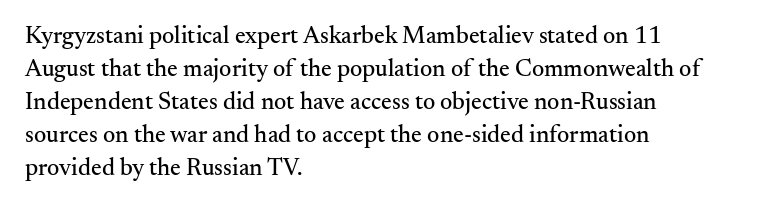
Q: Is the text italic (slanted)? A: No, it is upright.
Q: Is the text underlined? A: No.
Q: How is the paragraph aligned? A: Left-aligned.
Q: Is the spacing between letters normal or unusually wide? A: Normal.
Q: Is the spacing between lines tight, normal or loose? A: Normal.
